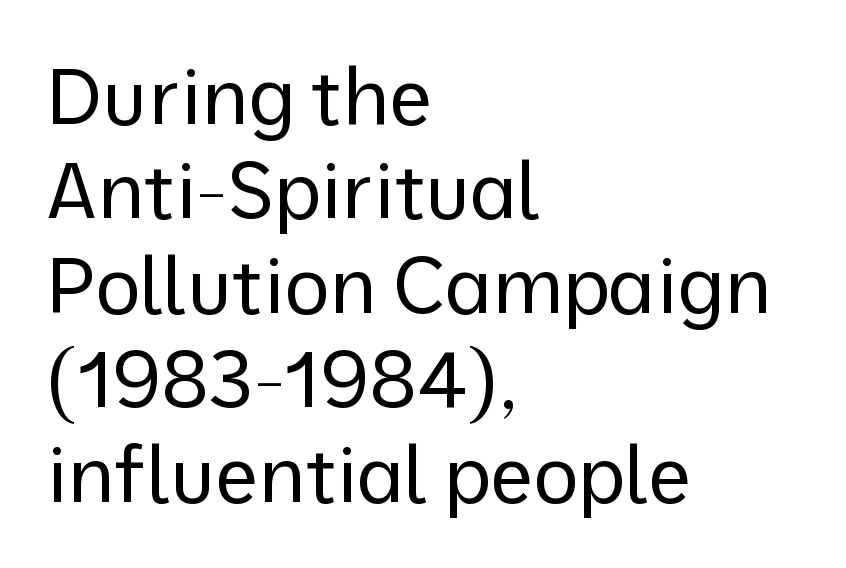
The passage shown has conventional tracking throughout. The strokes carry an ordinary text weight at most. The font's upright variant was chosen for this text. These lines are composed in type without serifs.
